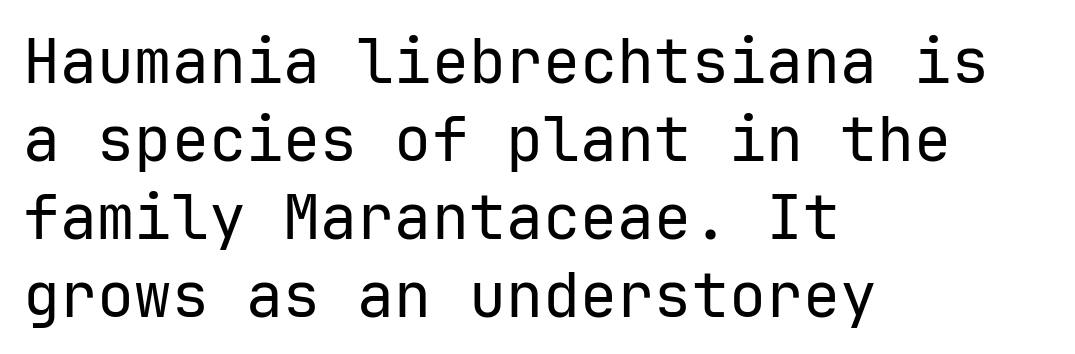
Q: Is the text bold? A: No.
Q: Is the text italic (slanted)? A: No, it is upright.
Q: Is the typeface a serif or a sans-serif typeface? A: Sans-serif.
Q: Is the text underlined? A: No.
Q: How is the paragraph aligned? A: Left-aligned.
Q: Is the spacing between letters normal or unusually wide? A: Normal.
Q: Is the spacing between lines tight, normal or loose? A: Normal.
Q: Width (condensed, normal, or wide)? A: Normal.
Q: Stroke contrast? A: Low.
Q: x-height? A: Medium.
